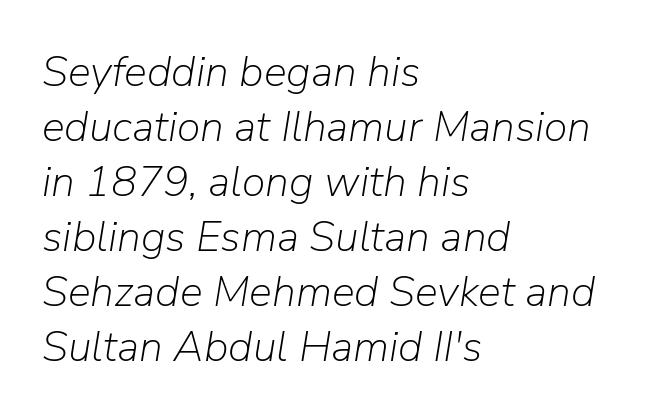
The image shows 43 px light type, italic (leaning right); set left-aligned, normal line spacing (1.28x), normal letter spacing, not underlined; low stroke contrast and a medium x-height.
